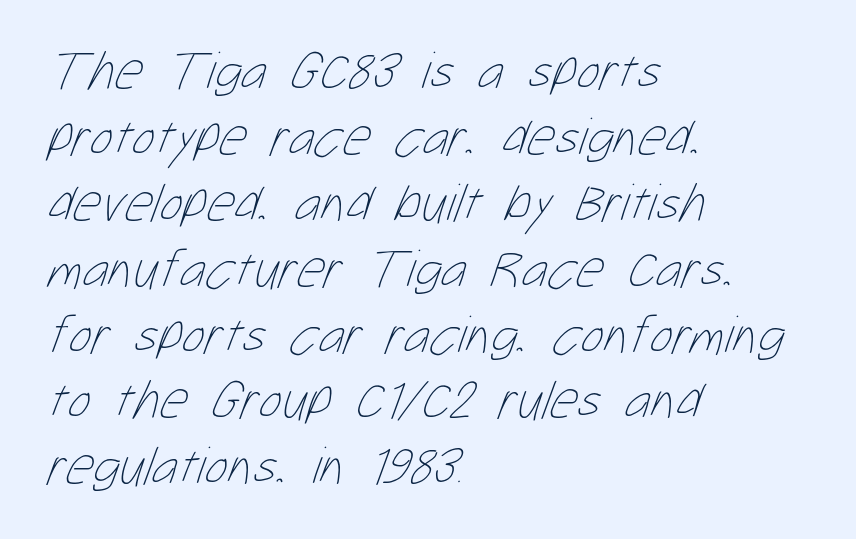
Q: Is the text bold? A: No.
Q: Is the text underlined? A: No.
Q: How is the paragraph aligned? A: Left-aligned.
Q: Is the spacing between letters normal or unusually wide? A: Normal.
Q: Width (condensed, normal, or wide)? A: Condensed.
Q: Stroke contrast? A: Low.
Q: x-height? A: Medium.
Q: Monospaced? A: No.
